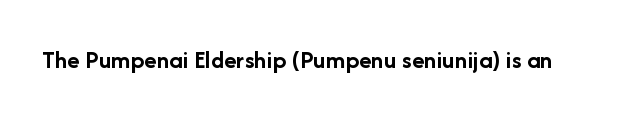
Q: Is the text bold? A: Yes.
Q: Is the text italic (slanted)? A: No, it is upright.
Q: Is the text underlined? A: No.
Q: Is the spacing between letters normal or unusually wide? A: Normal.
